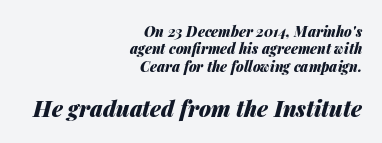
The gaps between neighbouring characters are ordinary and unremarkable. The ragged edge is on the left, which tells us the setting is flush right. Just letters on the line, the space beneath them empty. Emphasis by weight is at full strength: bold. Size hierarchy here favors the trailing block over the leading one. Italic? Definitely — the glyphs are oblique.
